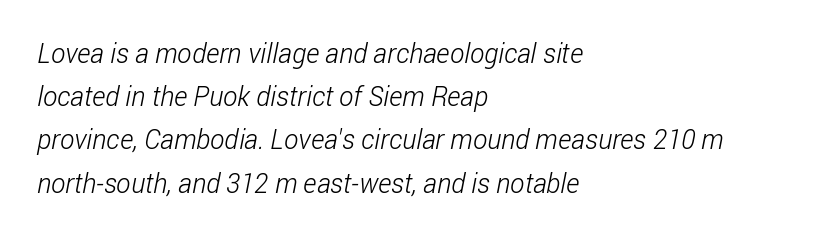
{"bold": "no", "underline": "no", "align": "left", "line_spacing": "normal", "line_spacing_ratio": 1.6, "letter_spacing": "normal", "letter_spacing_em": 0.0, "glyph_px": 27}
